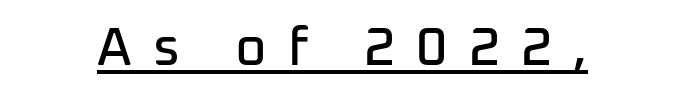
The image shows 54 px sans-serif type, upright; set unusually wide letter spacing (+0.39 em), underlined; low stroke contrast and a medium x-height.
